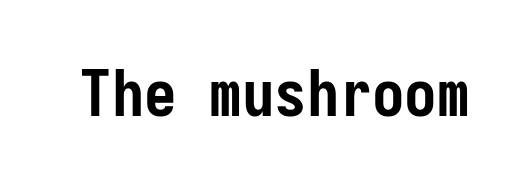
{"serif": "no", "italic": "no", "bold": "yes", "weight": "semibold", "width": "condensed", "stroke_contrast": "low", "x_height": "medium", "monospaced": "yes", "underline": "no", "letter_spacing": "normal", "letter_spacing_em": 0.0, "glyph_px": 65}
